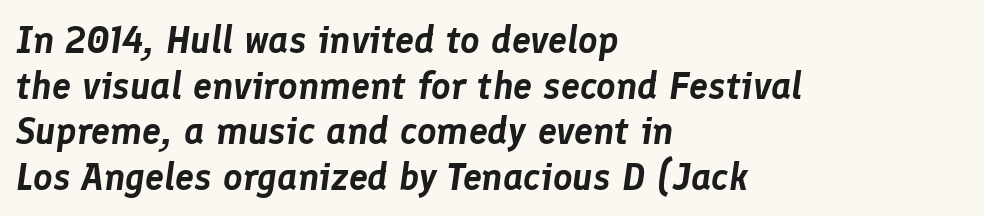
Q: Is the text italic (slanted)? A: Yes, it leans right by about 8 degrees.
Q: Is the text underlined? A: No.
Q: How is the paragraph aligned? A: Left-aligned.
Q: Is the spacing between letters normal or unusually wide? A: Normal.
Q: Width (condensed, normal, or wide)? A: Normal.
Q: Stroke contrast? A: Low.
Q: x-height? A: Medium.
Q: Monospaced? A: No.
